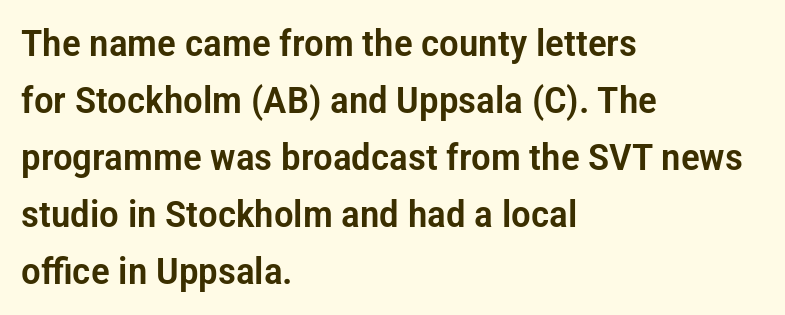
The image shows 37 px condensed sans-serif type, upright; set left-aligned, normal line spacing (1.54x), normal letter spacing, not underlined; low stroke contrast and a medium x-height.
